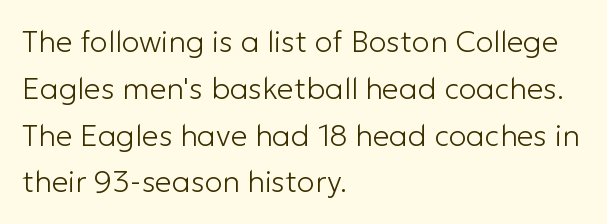
The image shows 30 px light sans-serif type, upright; set left-aligned, normal line spacing (1.56x), normal letter spacing, not underlined; low stroke contrast and a medium x-height.
